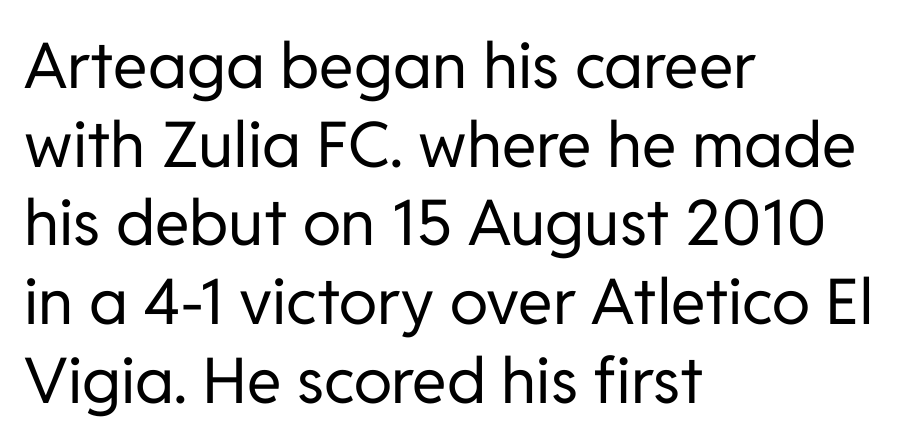
{"serif": "no", "italic": "no", "bold": "no", "weight": "regular", "width": "normal", "stroke_contrast": "low", "x_height": "medium", "monospaced": "no", "underline": "no", "align": "left", "line_spacing": "normal", "line_spacing_ratio": 1.25, "letter_spacing": "normal", "letter_spacing_em": 0.0, "glyph_px": 63}
